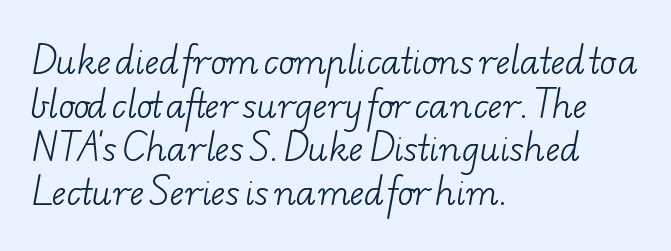
Q: Is the text bold? A: No.
Q: Is the typeface a serif or a sans-serif typeface? A: Serif.
Q: Is the text underlined? A: No.
Q: How is the paragraph aligned? A: Left-aligned.
Q: Is the spacing between letters normal or unusually wide? A: Normal.
Q: Is the spacing between lines tight, normal or loose? A: Normal.
Q: Width (condensed, normal, or wide)? A: Wide.
Q: Stroke contrast? A: Low.
Q: x-height? A: Small.
Q: Monospaced? A: No.
